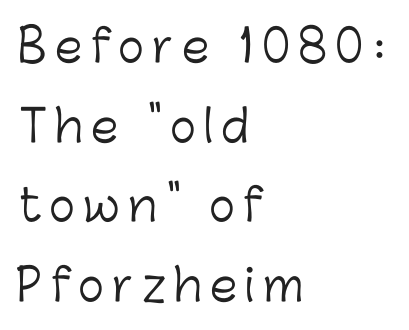
Nobody drew a line under any word here. Grotesque or geometric, the face here clearly has no serifs. A typesetter would mark this as roman, not italic. This sample has the flowing, uneven cadence of proportional lettering. The typesetter chose a ragged-right arrangement here.
